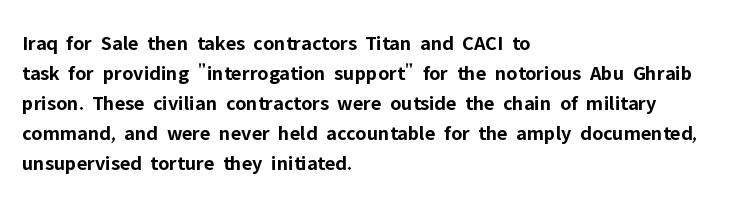
{"italic": "no", "bold": "yes", "underline": "no", "align": "left", "line_spacing": "normal", "line_spacing_ratio": 1.43, "letter_spacing": "normal", "letter_spacing_em": 0.0, "glyph_px": 21}
